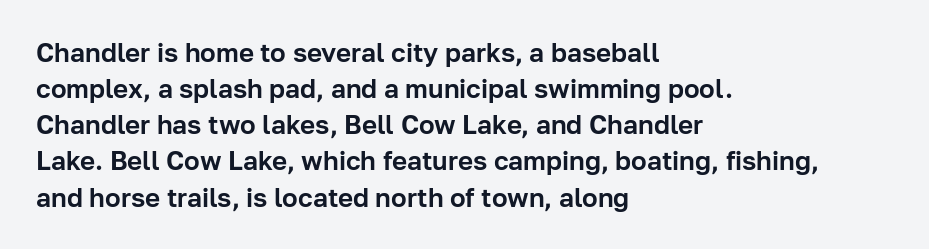
A typesetter would mark this as roman, not italic. Every row of glyphs begins at an identical x-position on the left. Descenders are the only things crossing below the line. Horizontal bands of white between lines are of average thickness.
